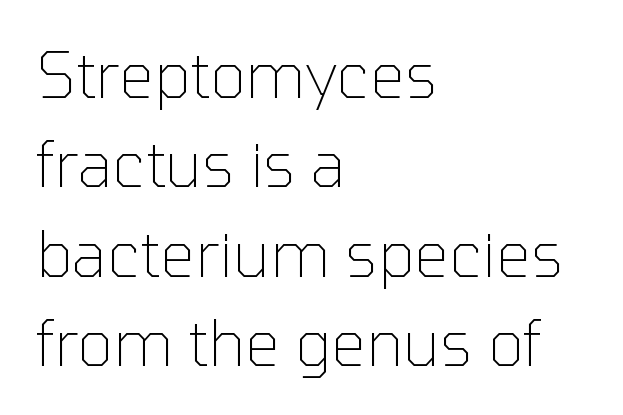
Q: Is the text bold? A: No.
Q: Is the text italic (slanted)? A: No, it is upright.
Q: Is the typeface a serif or a sans-serif typeface? A: Sans-serif.
Q: Is the text underlined? A: No.
Q: How is the paragraph aligned? A: Left-aligned.
Q: Is the spacing between letters normal or unusually wide? A: Normal.
Q: Is the spacing between lines tight, normal or loose? A: Normal.
Q: Width (condensed, normal, or wide)? A: Normal.
Q: Stroke contrast? A: Low.
Q: x-height? A: Medium.
Q: Monospaced? A: No.
